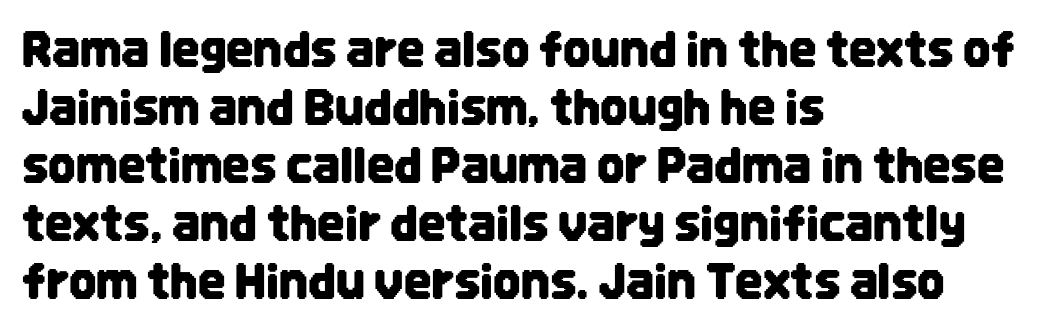
Is this a fixed-width face? No — the glyphs have proportional, varying widths. All the whitespace from short lines collects on the right. The gaps between neighbouring characters are ordinary and unremarkable. Observe the absence of serifs on each vertical stroke in this sample. The zone under the glyphs is completely vacant. Every stem runs plumb, perpendicular to the baseline.
